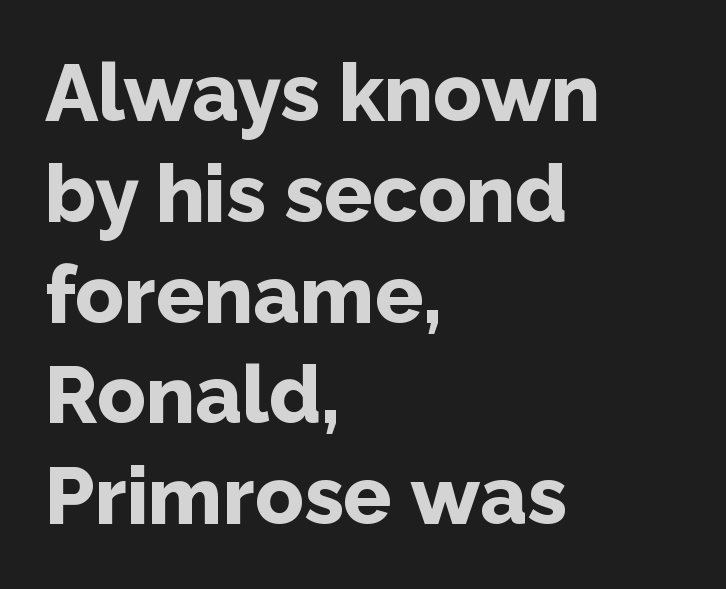
Does extra space separate the letters? No, they use regular spacing. Horizontal alignment here is leftward, the default for most running prose. I'd describe the lettering as bold — thick and assertive. These lines are rendered in a variable-pitch font. The specimen reads as upright at a glance.
